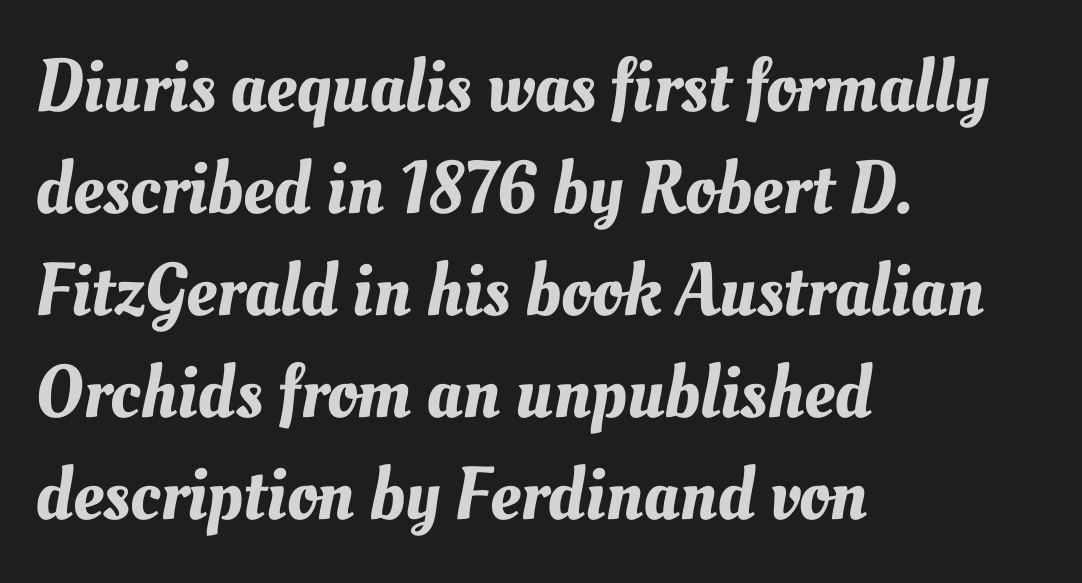
The image shows 75 px text type; set left-aligned, normal line spacing (1.36x), normal letter spacing, not underlined; medium stroke contrast and a small x-height.
